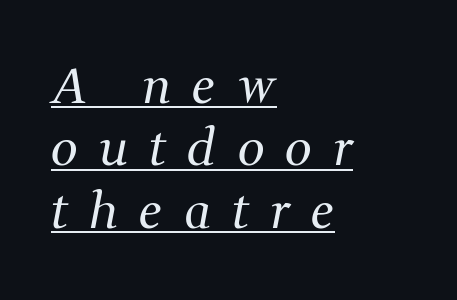
The image shows 48 px regular-weight serif type, italic (leaning right); set left-aligned, normal line spacing (1.3x), unusually wide letter spacing (+0.45 em), underlined; medium stroke contrast and a medium x-height.
